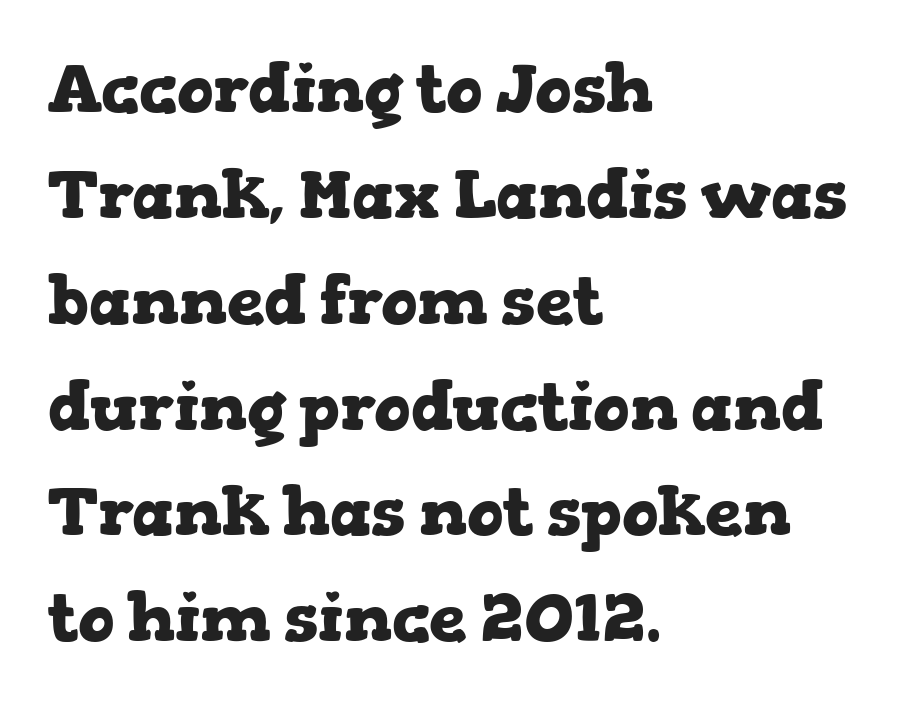
Q: Is the text bold? A: Yes.
Q: Is the text italic (slanted)? A: No, it is upright.
Q: Is the typeface a serif or a sans-serif typeface? A: Serif.
Q: Is the text underlined? A: No.
Q: How is the paragraph aligned? A: Left-aligned.
Q: Is the spacing between letters normal or unusually wide? A: Normal.
Q: Is the spacing between lines tight, normal or loose? A: Normal.
Q: Width (condensed, normal, or wide)? A: Wide.
Q: Stroke contrast? A: Low.
Q: x-height? A: Medium.
Q: Monospaced? A: No.
